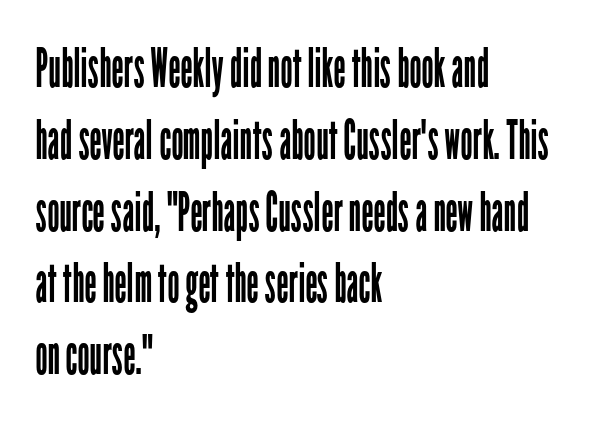
Q: Is the text bold? A: No.
Q: Is the text italic (slanted)? A: No, it is upright.
Q: Is the typeface a serif or a sans-serif typeface? A: Sans-serif.
Q: Is the text underlined? A: No.
Q: How is the paragraph aligned? A: Left-aligned.
Q: Is the spacing between letters normal or unusually wide? A: Normal.
Q: Is the spacing between lines tight, normal or loose? A: Normal.
Q: Width (condensed, normal, or wide)? A: Condensed.
Q: Stroke contrast? A: Low.
Q: x-height? A: Medium.
Q: Monospaced? A: No.
